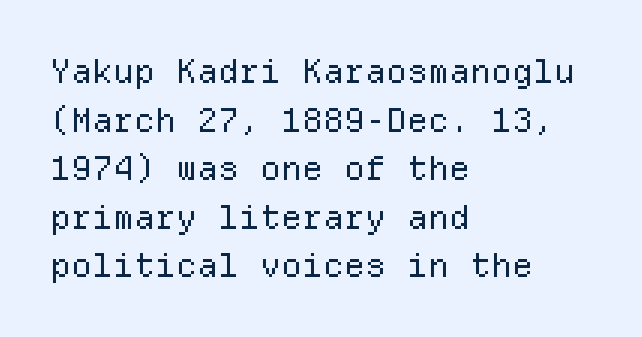
The rows are spaced the way most documents space them. How are the letters spaced? Ordinarily, with no added tracking. Glance below the letters and you will spot only blank space. Style check: upright.
